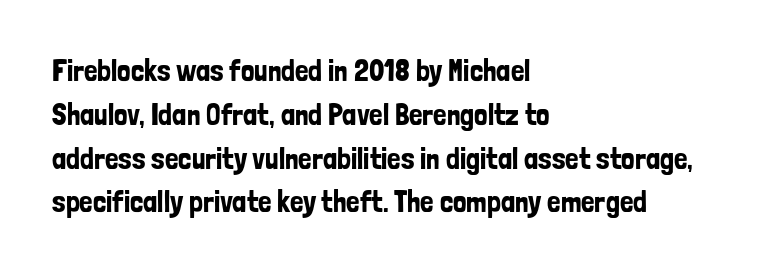
{"serif": "no", "italic": "no", "width": "condensed", "stroke_contrast": "low", "x_height": "medium", "monospaced": "no", "underline": "no", "align": "left", "line_spacing": "normal", "line_spacing_ratio": 1.46, "letter_spacing": "normal", "letter_spacing_em": 0.0, "glyph_px": 30}
